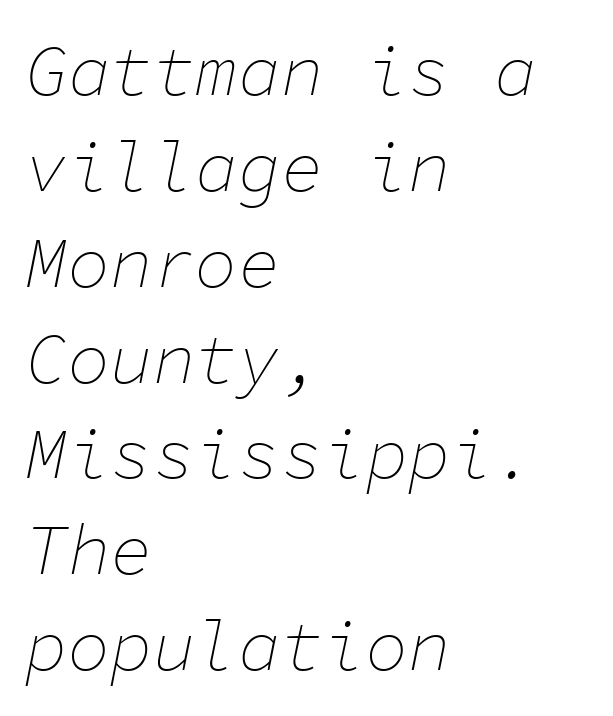
The font's italic variant was chosen for this text. No extra tracking has been applied to these lines. Letters have the restrained weight of plain body copy at most. This rendering uses left alignment, leaving the right contour irregular.
